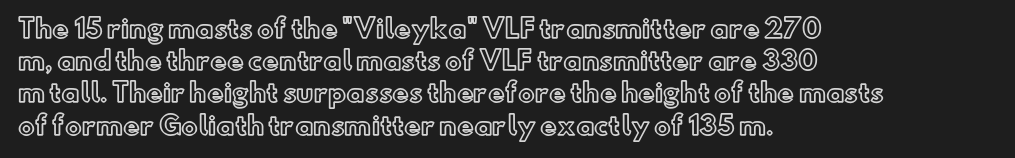
The image shows 25 px text type, upright; set left-aligned, normal line spacing (1.29x), normal letter spacing, not underlined.
